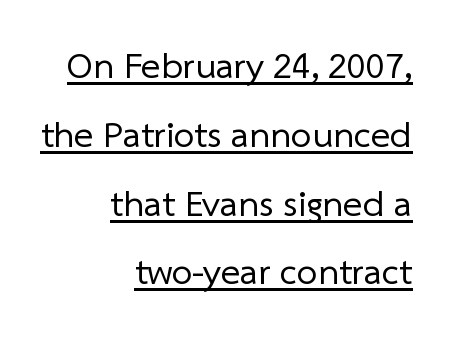
Honestly, the underline is the first thing you notice here. Compared with a flush-left layout, this one pins lines to the opposite, right side. Character widths vary here, with narrow letters taking less room than wide ones. Regarding serifs, this sample does without them. The strokes carry an ordinary text weight at most.
